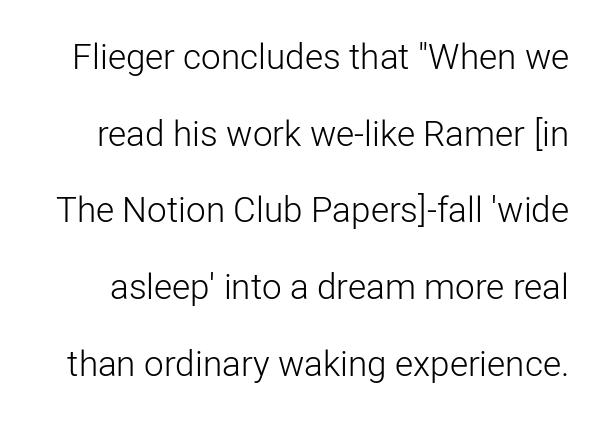
{"serif": "no", "italic": "no", "bold": "no", "weight": "light", "width": "normal", "stroke_contrast": "low", "x_height": "medium", "monospaced": "no", "underline": "no", "line_spacing": "loose", "line_spacing_ratio": 2.19, "letter_spacing": "normal", "letter_spacing_em": 0.0, "glyph_px": 35}
